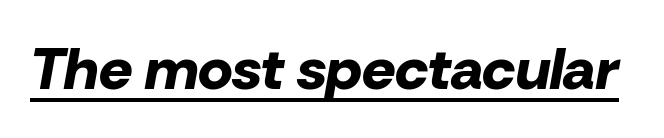
{"italic": "yes", "lean": "right", "slant_degrees": 10, "bold": "yes", "weight": "bold", "width": "normal", "stroke_contrast": "low", "x_height": "medium", "monospaced": "no", "underline": "yes", "letter_spacing": "normal", "letter_spacing_em": 0.0, "glyph_px": 59}
